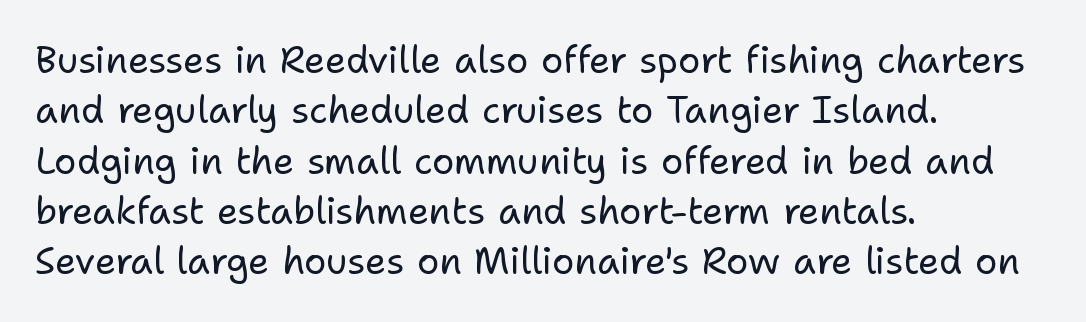
The image shows 37 px regular-weight sans-serif type, upright; set left-aligned, normal line spacing (1.36x), normal letter spacing, not underlined; low stroke contrast and a medium x-height.
